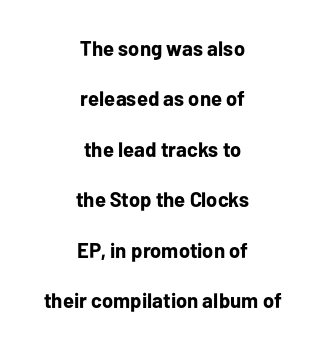
{"italic": "no", "bold": "yes", "underline": "no", "align": "center", "line_spacing": "loose", "line_spacing_ratio": 2.4, "letter_spacing": "normal", "letter_spacing_em": 0.0, "glyph_px": 21}
